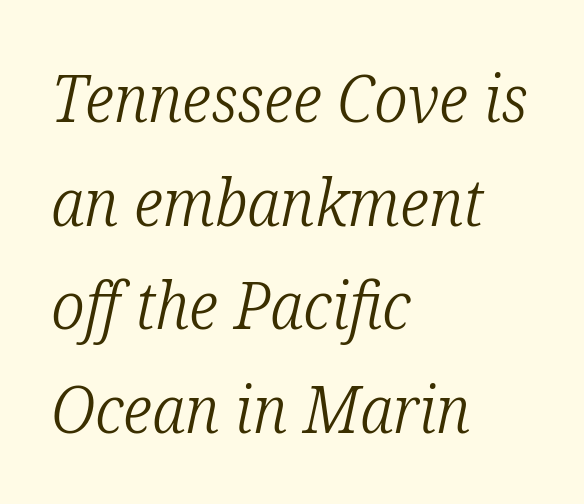
Q: Is the text bold? A: No.
Q: Is the text italic (slanted)? A: Yes, it leans right by about 12 degrees.
Q: Is the typeface a serif or a sans-serif typeface? A: Serif.
Q: Is the text underlined? A: No.
Q: How is the paragraph aligned? A: Left-aligned.
Q: Is the spacing between letters normal or unusually wide? A: Normal.
Q: Is the spacing between lines tight, normal or loose? A: Normal.
Q: Width (condensed, normal, or wide)? A: Condensed.
Q: Stroke contrast? A: Low.
Q: x-height? A: Medium.
Q: Monospaced? A: No.
